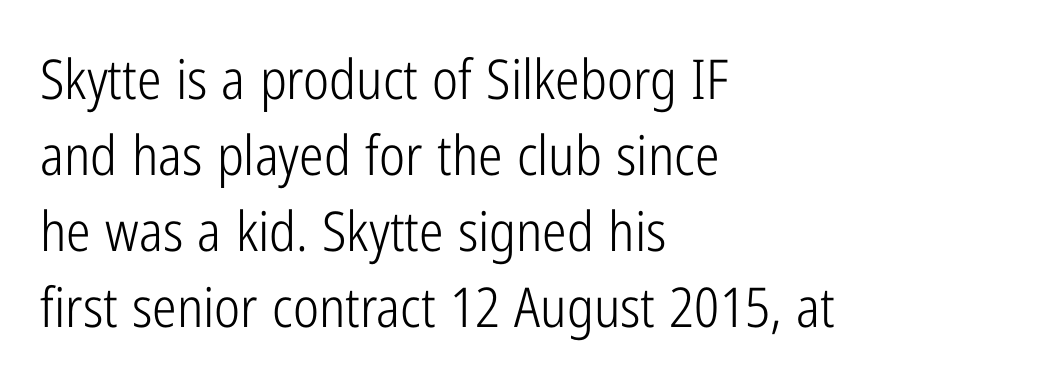
{"serif": "no", "italic": "no", "bold": "no", "weight": "light", "width": "condensed", "stroke_contrast": "low", "x_height": "medium", "monospaced": "no", "underline": "no", "align": "left", "line_spacing": "normal", "line_spacing_ratio": 1.38, "letter_spacing": "normal", "letter_spacing_em": 0.0, "glyph_px": 55}
